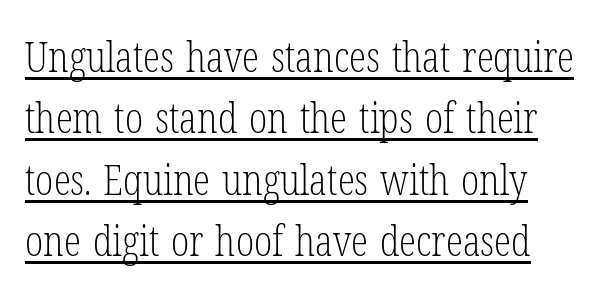
You could not count columns in this text — the font is proportionally spaced. Quick note: interline space is typical. The characters are drawn with everyday or finer stroke widths. These characters rest on top of a visible drawn line.
